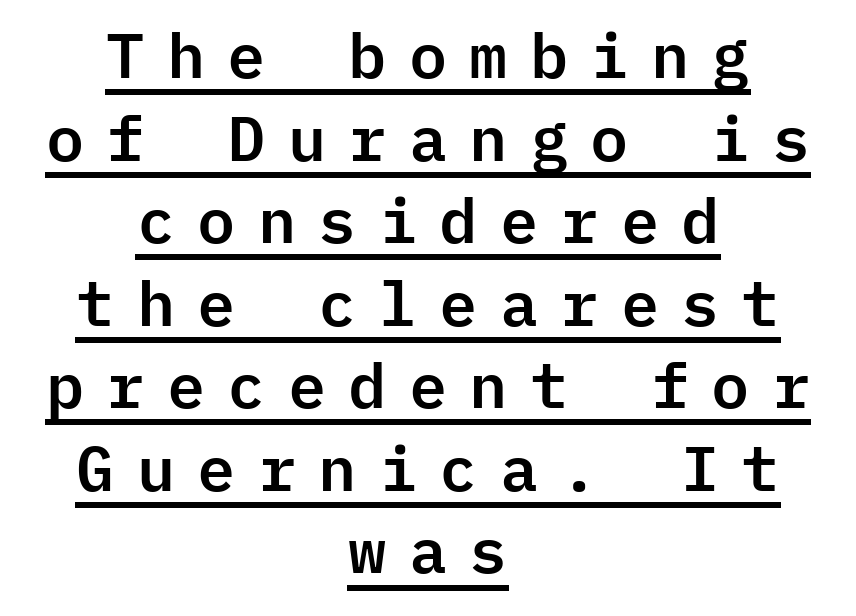
{"serif": "no", "italic": "no", "width": "normal", "stroke_contrast": "low", "x_height": "medium", "monospaced": "yes", "underline": "yes", "align": "center", "line_spacing": "normal", "line_spacing_ratio": 1.31, "letter_spacing": "wide", "letter_spacing_em": 0.32, "glyph_px": 63}
